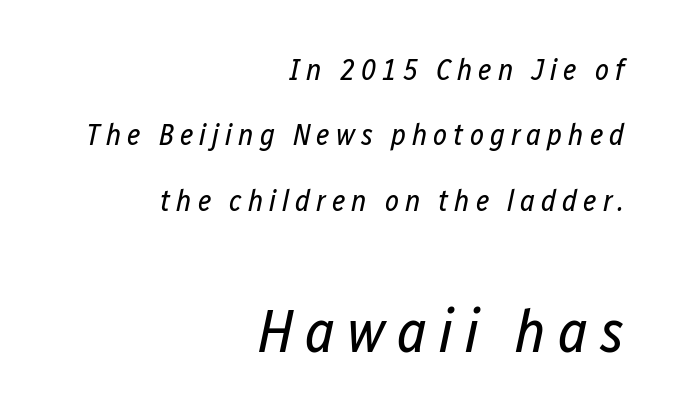
{"italic": "yes", "lean": "right", "slant_degrees": 12, "bold": "no", "weight": "regular", "width": "condensed", "stroke_contrast": "low", "x_height": "medium", "monospaced": "no", "underline": "no", "align": "right", "line_spacing": "loose", "line_spacing_ratio": 2.18, "letter_spacing": "wide", "letter_spacing_em": 0.2, "larger_block": "second", "size_ratio": 2.0, "glyph_px": 60}
